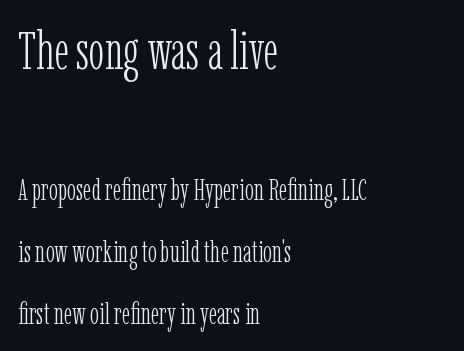
The image shows 53 px light, condensed serif type, upright; set left-aligned, loose line spacing (2.08x), normal letter spacing, not underlined; the first (top) block is 1.77x larger; low stroke contrast and a medium x-height.
